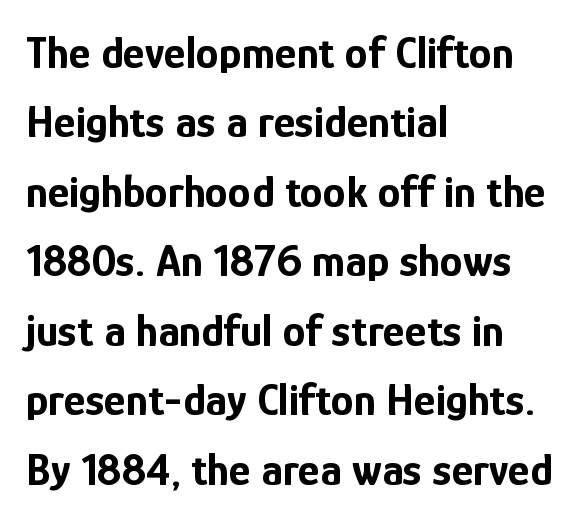
The image shows 46 px bold, condensed sans-serif type, upright; set left-aligned, normal line spacing (1.51x), normal letter spacing, not underlined; low stroke contrast and a medium x-height.
